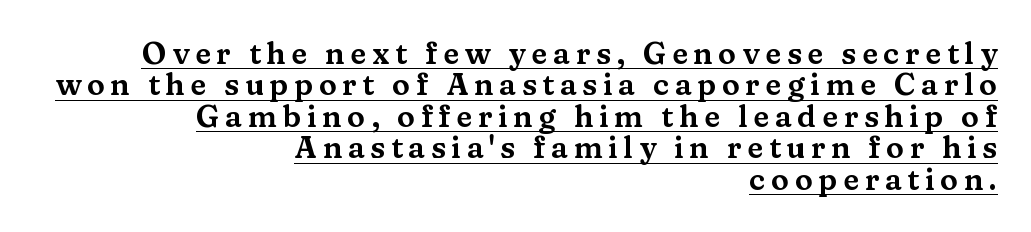
Q: Is the text italic (slanted)? A: No, it is upright.
Q: Is the typeface a serif or a sans-serif typeface? A: Serif.
Q: Is the text underlined? A: Yes.
Q: How is the paragraph aligned? A: Right-aligned.
Q: Is the spacing between lines tight, normal or loose? A: Tight.
Q: Width (condensed, normal, or wide)? A: Wide.
Q: Stroke contrast? A: Medium.
Q: x-height? A: Medium.
Q: Monospaced? A: No.
